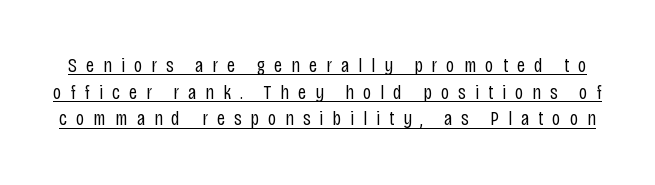
Vertical strokes here are truly vertical. The space between consecutive lines is moderate. Underlining? Definitely there. The cut favours lightness, reaching ordinary text weight at its darkest.
